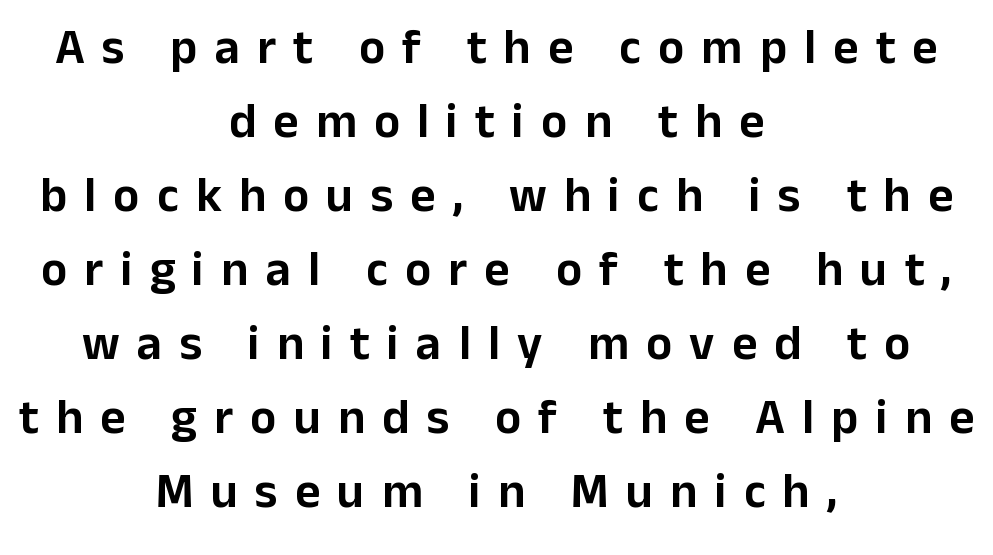
Tracking here is generous; glyphs stand well apart from one another. The space directly below the letters is spotless. When letters stand straight like this, we call the style roman or upright. Compared with a flush-left layout, this one balances lines on the center instead.
